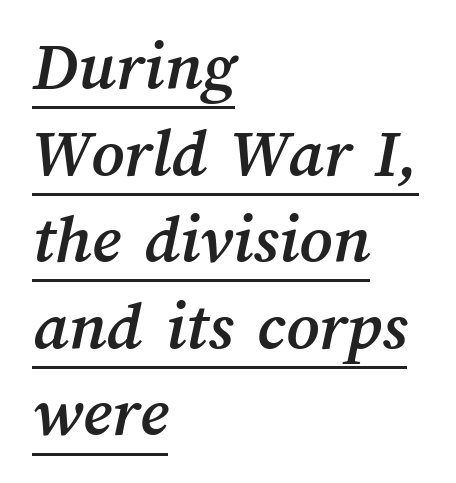
The rendering uses natural spacing where letterforms have individual widths. The rag falls on the right side of this text block. The string is rendered with underlining switched on. Each word holds together tightly as a unit, with standard inter-letter gaps.
